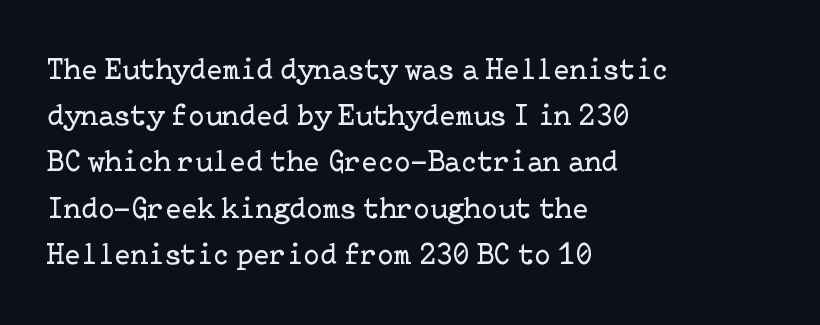
Q: Is the text bold? A: No.
Q: Is the text italic (slanted)? A: No, it is upright.
Q: Is the typeface a serif or a sans-serif typeface? A: Serif.
Q: Is the text underlined? A: No.
Q: How is the paragraph aligned? A: Left-aligned.
Q: Is the spacing between letters normal or unusually wide? A: Normal.
Q: Is the spacing between lines tight, normal or loose? A: Normal.
Q: Width (condensed, normal, or wide)? A: Normal.
Q: Stroke contrast? A: Low.
Q: x-height? A: Medium.
